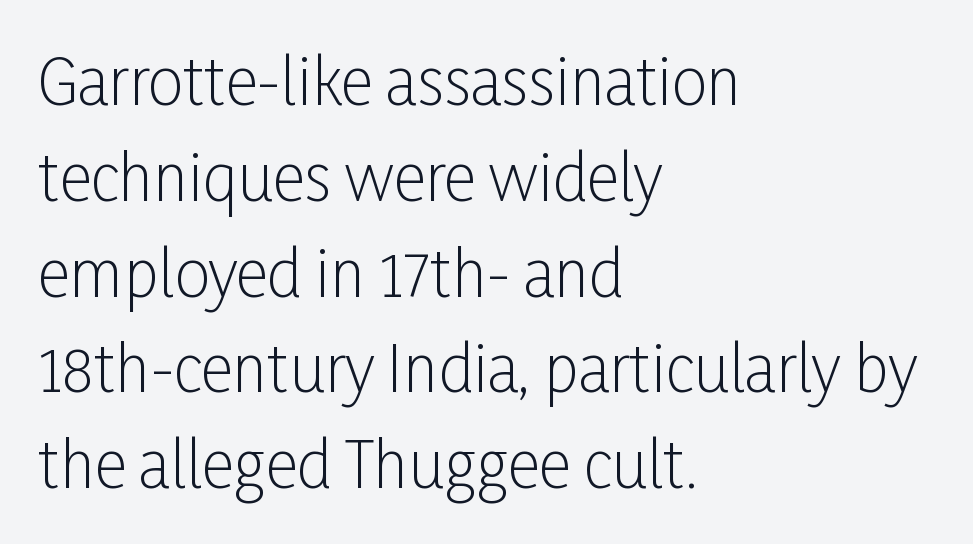
The image shows 63 px light, condensed sans-serif type, upright; set left-aligned, normal line spacing (1.52x), normal letter spacing, not underlined; low stroke contrast and a medium x-height.
